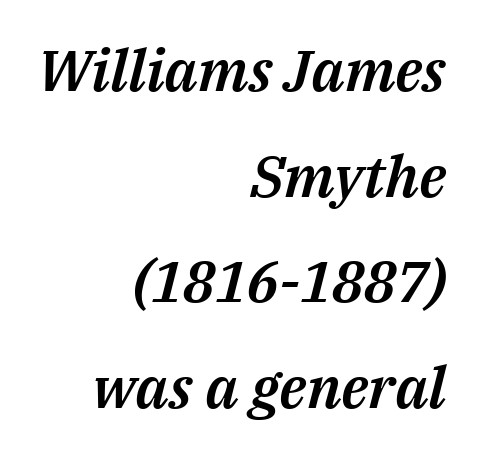
Caption: standard tracking, unaltered. Any mark beneath the type? The region is blank. In CSS terms this would be text-align: right. Looks like regular typesetting: each glyph gets only the width it needs. The rendering applies a slant to the glyphs.
